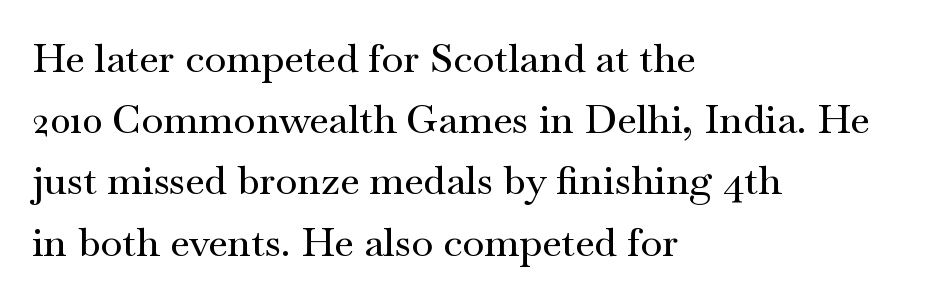
{"serif": "yes", "italic": "no", "width": "wide", "stroke_contrast": "medium", "x_height": "small", "monospaced": "no", "underline": "no", "align": "left", "line_spacing": "normal", "line_spacing_ratio": 1.53, "letter_spacing": "normal", "letter_spacing_em": 0.0, "glyph_px": 40}
